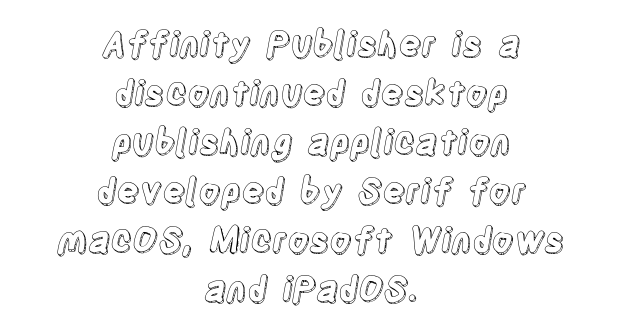
Underlining? Definitely not there. Successive baselines arrive at the customary interval. How are the letters spaced? Ordinarily, with no added tracking. Typeset on center — no edge is straight. A typesetter would call this proportional, since set widths differ per character.
